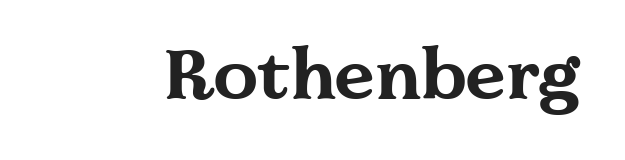
The image shows 71 px bold, wide serif type, upright; set normal letter spacing, not underlined; medium stroke contrast and a medium x-height.
